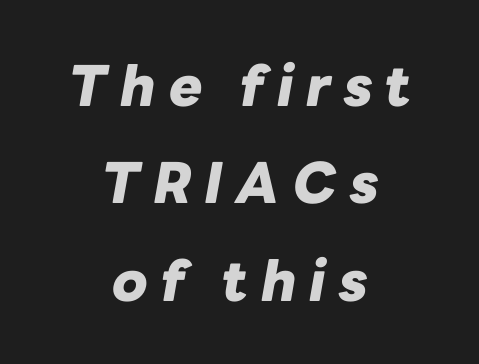
{"italic": "yes", "lean": "right", "slant_degrees": 10, "bold": "yes", "weight": "heavy", "width": "normal", "stroke_contrast": "low", "x_height": "medium", "monospaced": "no", "underline": "no", "align": "center", "line_spacing_ratio": 1.74, "letter_spacing": "wide", "letter_spacing_em": 0.23, "glyph_px": 56}
